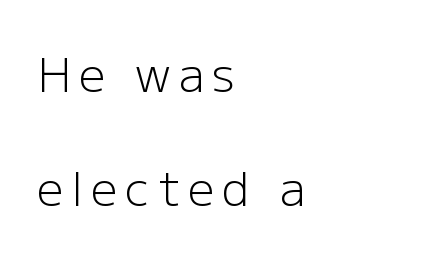
The image shows 47 px light sans-serif type, upright; set left-aligned, loose line spacing (2.43x), not underlined; low stroke contrast and a medium x-height.
